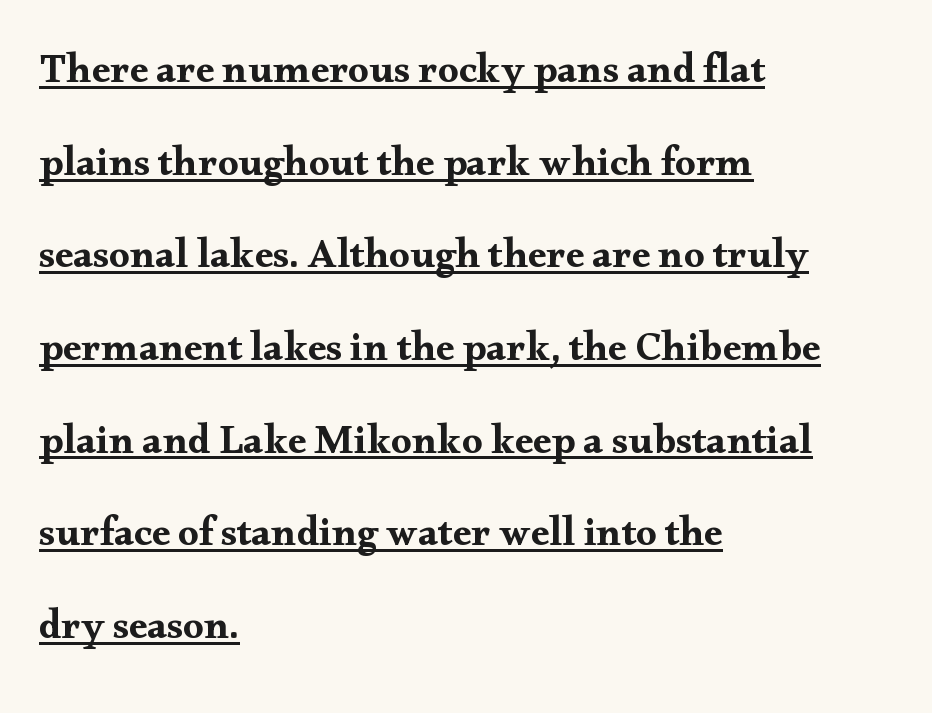
This sample has the flowing, uneven cadence of proportional lettering. Decoration check: the copy is underlined. Teacher's note: observe the even left margin — that is flush-left alignment. The designer went with a serif here, giving each stem small feet. Quick note: not italic, upright. What's the leading like? Stretched, with rows far apart.
